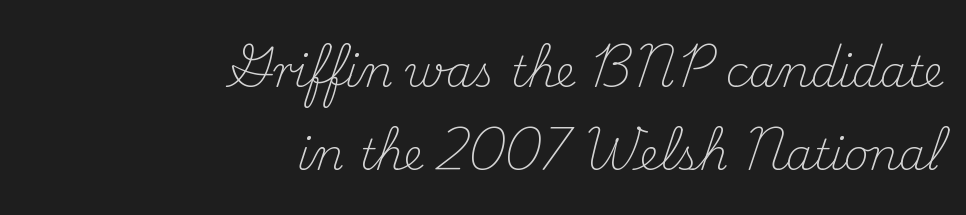
Line spacing here is loose. The rendering shows small feet on the letterforms — a serif design. Descenders are the only things crossing below the line. The letters advance in unequal steps, a hallmark of proportional type.
